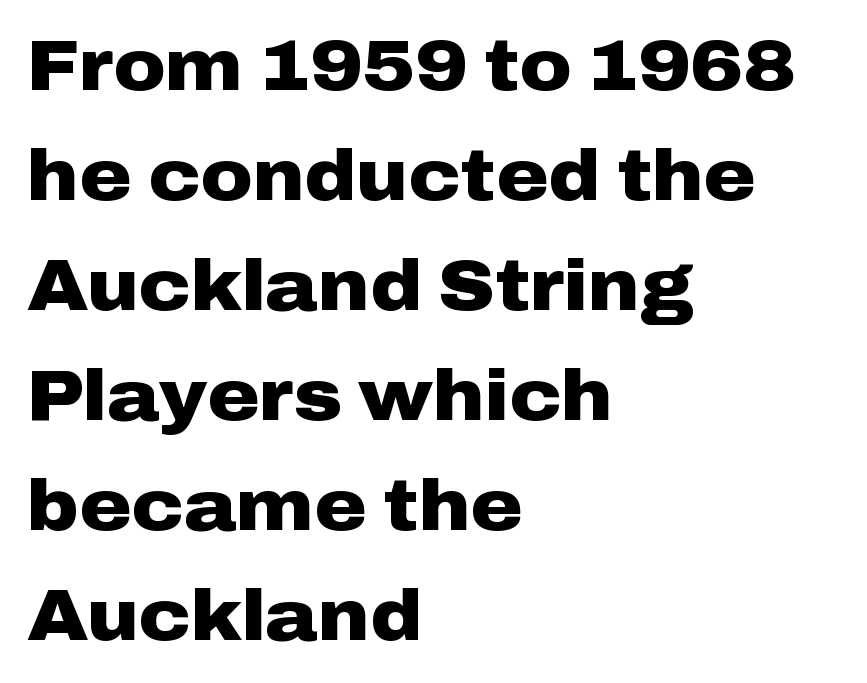
{"serif": "no", "italic": "no", "bold": "yes", "weight": "heavy", "width": "wide", "stroke_contrast": "low", "x_height": "medium", "monospaced": "no", "underline": "no", "align": "left", "line_spacing": "normal", "line_spacing_ratio": 1.55, "letter_spacing": "normal", "letter_spacing_em": 0.0, "glyph_px": 71}
